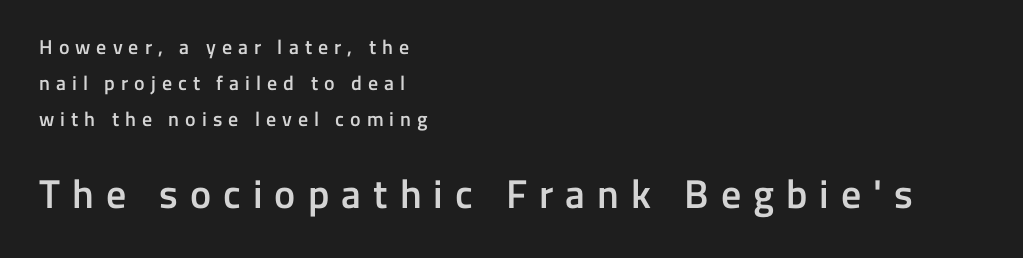
{"serif": "no", "italic": "no", "bold": "semi", "weight": "semibold", "width": "normal", "stroke_contrast": "low", "x_height": "medium", "monospaced": "no", "underline": "no", "align": "left", "line_spacing_ratio": 1.79, "letter_spacing": "wide", "letter_spacing_em": 0.3, "larger_block": "second", "size_ratio": 2.0, "glyph_px": 40}
